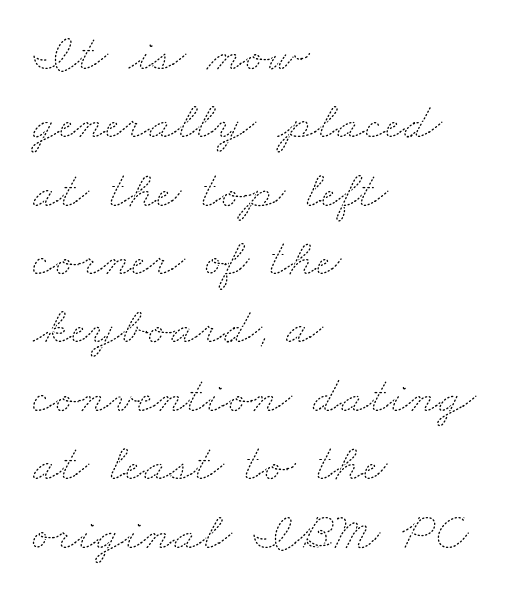
Q: Is the text bold? A: No.
Q: Is the text underlined? A: No.
Q: How is the paragraph aligned? A: Left-aligned.
Q: Is the spacing between letters normal or unusually wide? A: Normal.
Q: Is the spacing between lines tight, normal or loose? A: Normal.
Q: Width (condensed, normal, or wide)? A: Wide.
Q: Stroke contrast? A: Medium.
Q: x-height? A: Small.
Q: Monospaced? A: No.
